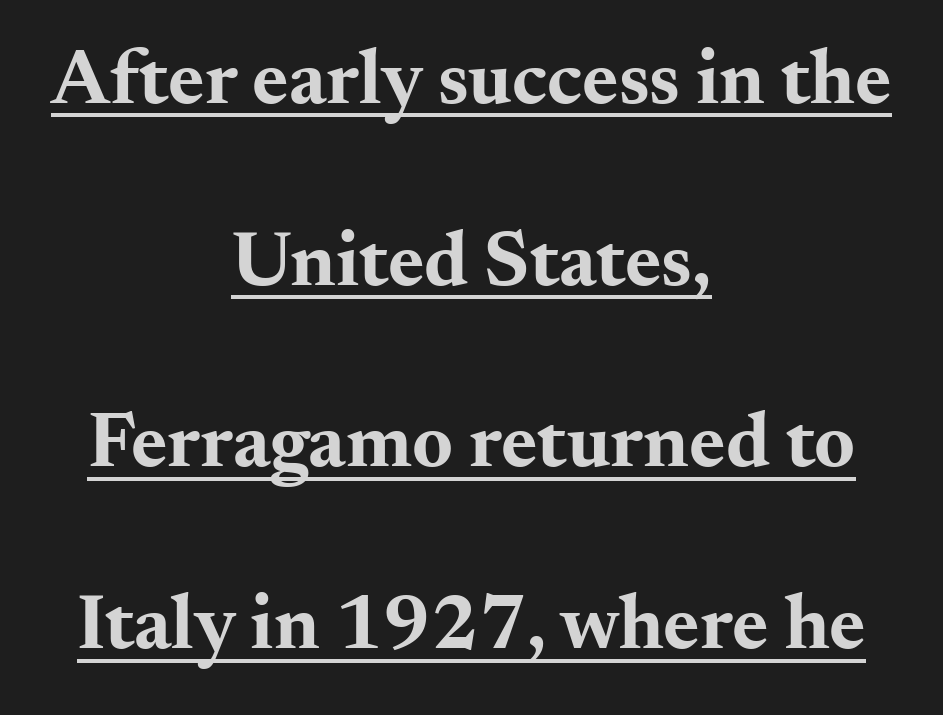
The image shows 78 px bold, wide serif type, upright; set centered, loose line spacing (2.33x), normal letter spacing, underlined; medium stroke contrast and a small x-height.
